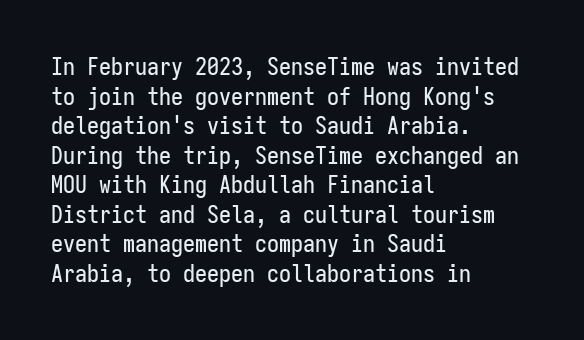
Q: Is the text italic (slanted)? A: No, it is upright.
Q: Is the text underlined? A: No.
Q: How is the paragraph aligned? A: Left-aligned.
Q: Is the spacing between letters normal or unusually wide? A: Normal.
